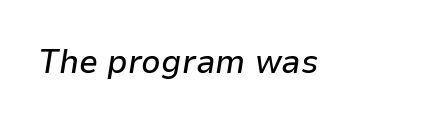
{"italic": "yes", "lean": "right", "slant_degrees": 9, "width": "normal", "stroke_contrast": "low", "x_height": "medium", "monospaced": "no", "underline": "no", "letter_spacing": "normal", "letter_spacing_em": 0.0, "glyph_px": 34}
